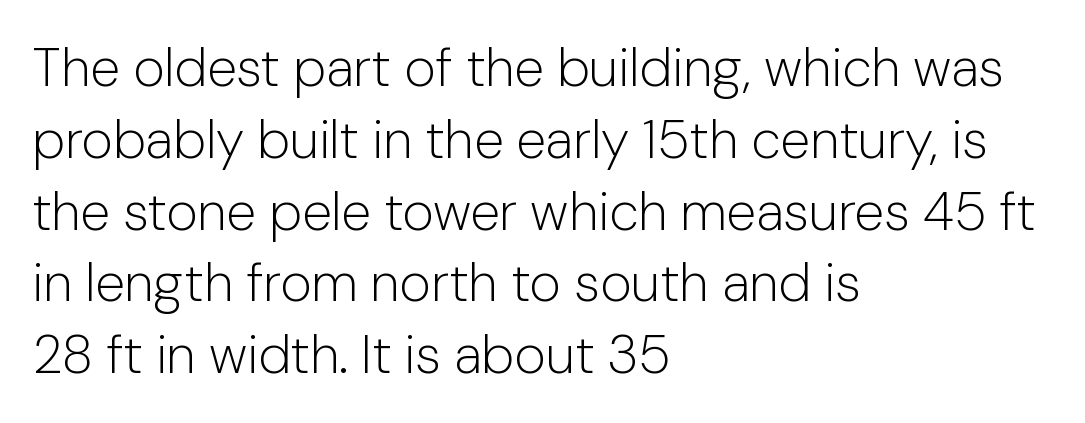
The image shows 54 px light sans-serif type, upright; set left-aligned, normal line spacing (1.33x), normal letter spacing, not underlined; low stroke contrast and a medium x-height.
